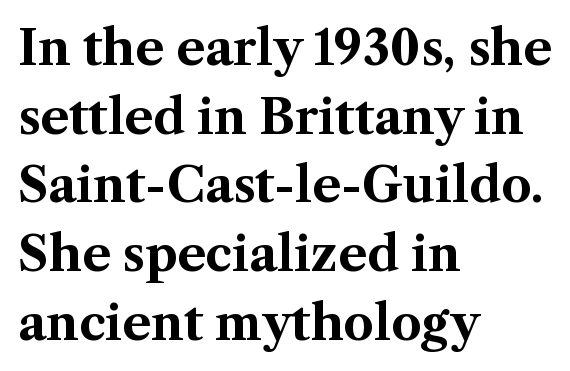
{"serif": "yes", "italic": "no", "bold": "yes", "weight": "bold", "width": "normal", "stroke_contrast": "medium", "x_height": "medium", "monospaced": "no", "underline": "no", "align": "left", "line_spacing": "normal", "line_spacing_ratio": 1.43, "letter_spacing": "normal", "letter_spacing_em": 0.0, "glyph_px": 48}
